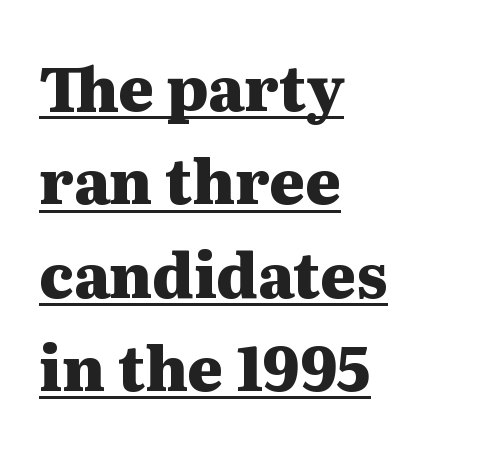
The image shows 61 px heavy, wide serif type, upright; set left-aligned, normal line spacing (1.53x), normal letter spacing, underlined; medium stroke contrast and a medium x-height.
